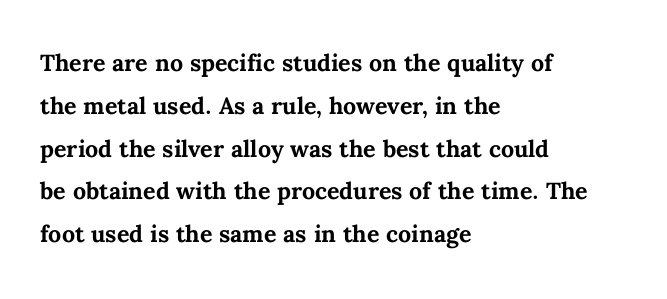
The image shows 31 px semibold type, upright; set left-aligned, normal line spacing (1.38x), normal letter spacing, not underlined; medium stroke contrast and a medium x-height.
